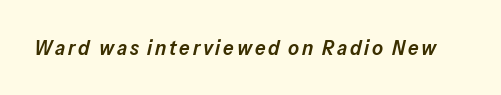
The image shows 21 px text type, italic (leaning right); set not underlined.
